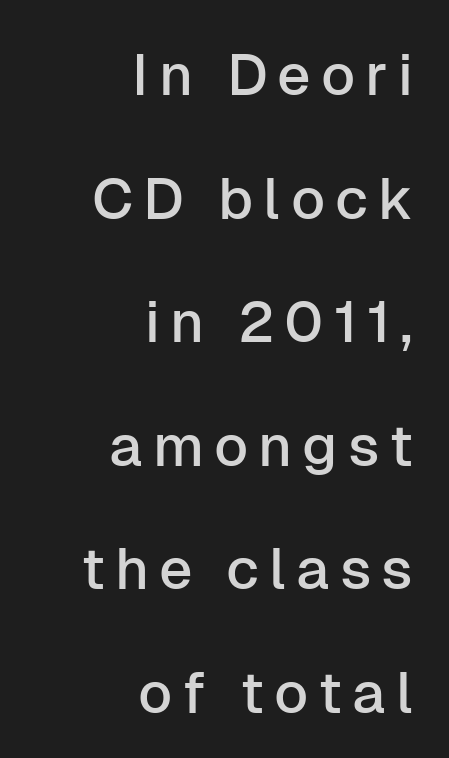
Varying glyph widths throughout — classic text-font behaviour. Horizontal alignment here is rightward, an uncommon choice for prose. Glance below the letters and you will spot only blank space. The font's upright variant was chosen for this text. Rows of type keep a wide berth in the vertical direction.
